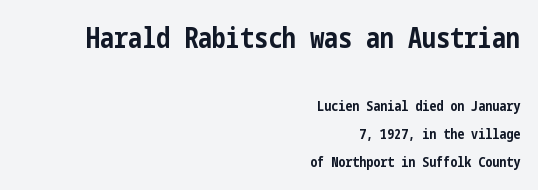
The image shows 28 px bold, condensed sans-serif type, upright; set right-aligned, loose line spacing (1.99x), normal letter spacing, not underlined; the first (top) block is 2.0x larger; low stroke contrast and a medium x-height.
